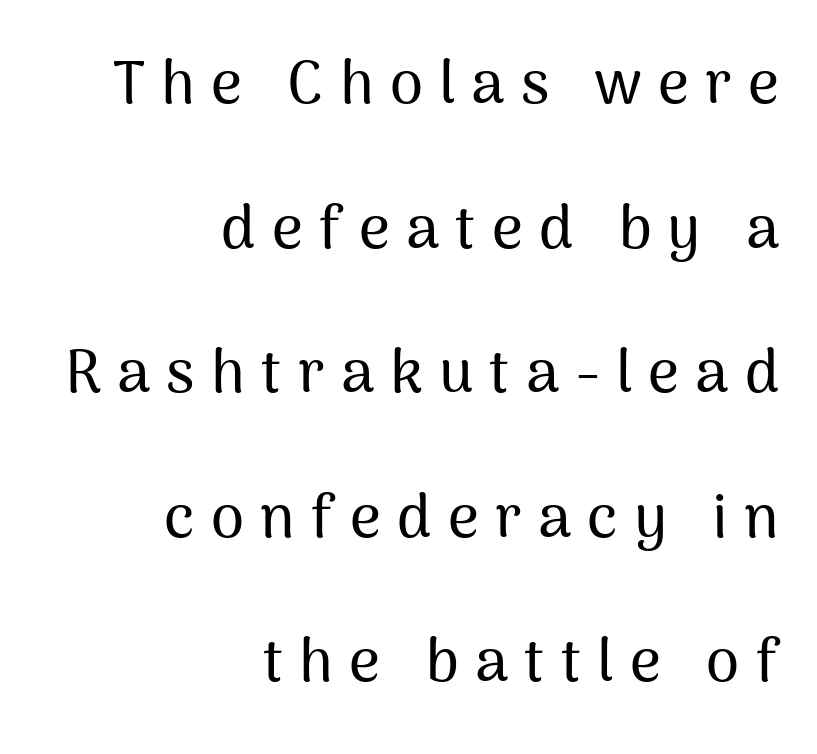
{"serif": "no", "italic": "no", "width": "normal", "stroke_contrast": "medium", "x_height": "medium", "monospaced": "no", "underline": "no", "align": "right", "line_spacing": "loose", "line_spacing_ratio": 2.41, "letter_spacing": "wide", "letter_spacing_em": 0.27, "glyph_px": 60}
